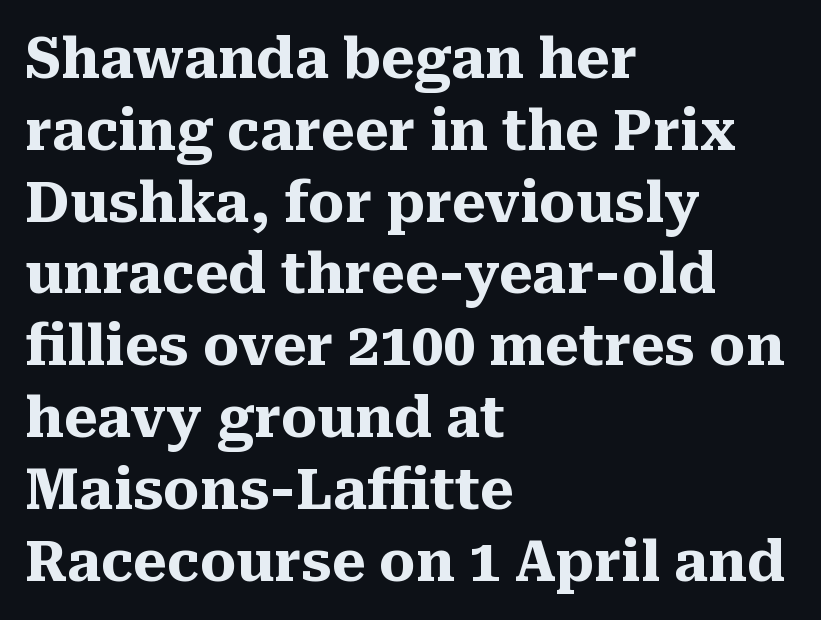
Caption: multi-line text, flush left, ragged right. Italic: no, the glyphs are upright roman. Students, this is bold: see how much ink each stroke carries. Varying glyph widths throughout — classic text-font behaviour. What stands out about the letter spacing? Nothing — it is the standard amount.
